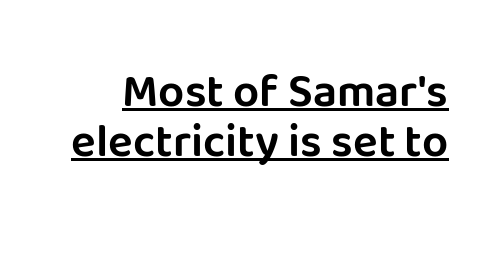
This sample uses plain, unmodified letter spacing. Line spacing here is tight. In terms of letterform style, serifs are entirely absent. This is underlined copy, the kind a proofreader might mark for attention. The letters advance in unequal steps, a hallmark of proportional type.
